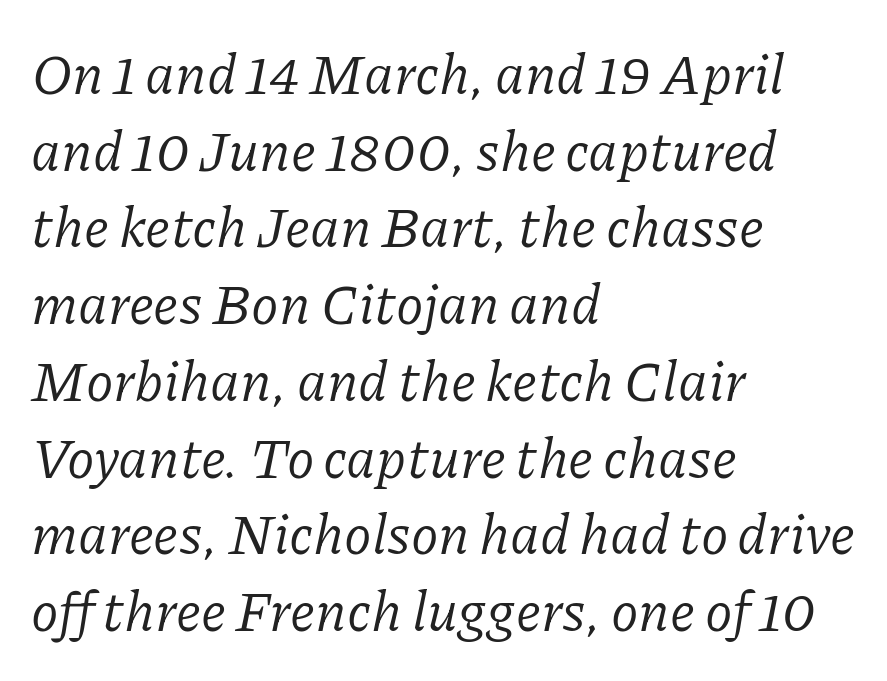
The paragraph shown leans on its left margin. Letter spacing: default. Summary of weight: not heavy and not bold. Each letter keeps its own natural width here, so spacing adapts to shape. Regular leading. The strip under each line holds only bare page.
